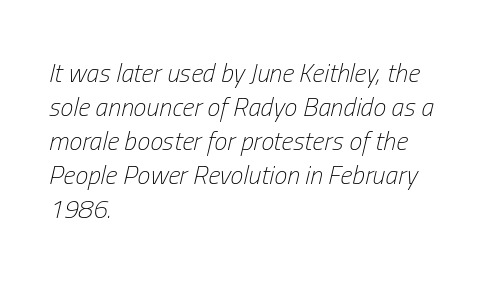
The image shows 26 px text type, italic (leaning right); set left-aligned, normal line spacing (1.31x), normal letter spacing, not underlined.
